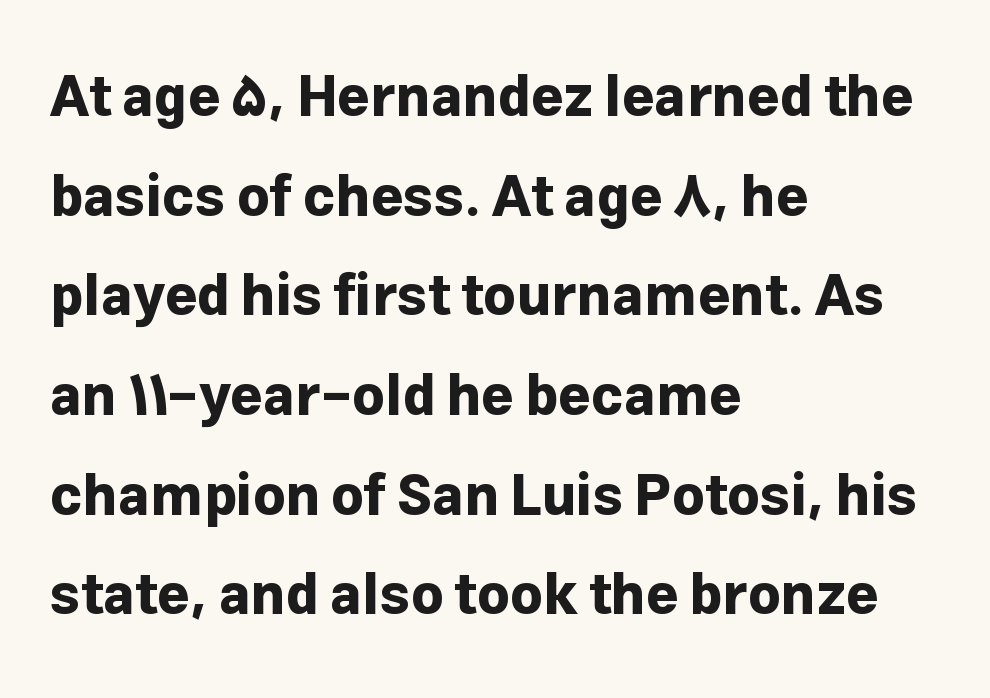
Q: Is the text bold? A: Yes.
Q: Is the text italic (slanted)? A: No, it is upright.
Q: Is the typeface a serif or a sans-serif typeface? A: Sans-serif.
Q: Is the text underlined? A: No.
Q: How is the paragraph aligned? A: Left-aligned.
Q: Is the spacing between letters normal or unusually wide? A: Normal.
Q: Width (condensed, normal, or wide)? A: Normal.
Q: Stroke contrast? A: Low.
Q: x-height? A: Medium.
Q: Monospaced? A: No.
